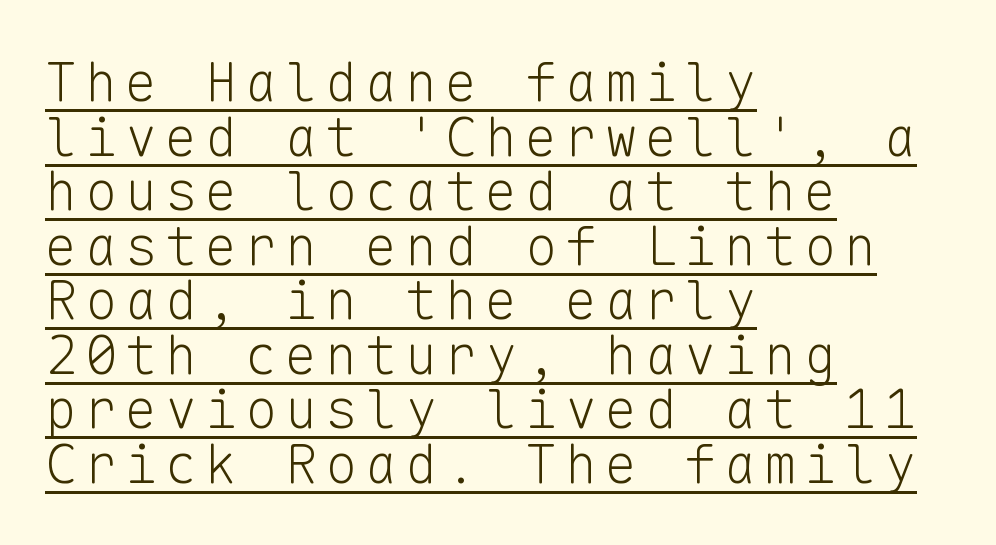
Nothing heavy about these letters — not bold at all. Students, observe: this is what under-led, compact text looks like. Every character here occupies the same horizontal width, giving the sample a typewriter-like rhythm. These lines are composed in type without serifs. Posture: straight, roman, zero tilt. Every word sits above its own underline.
